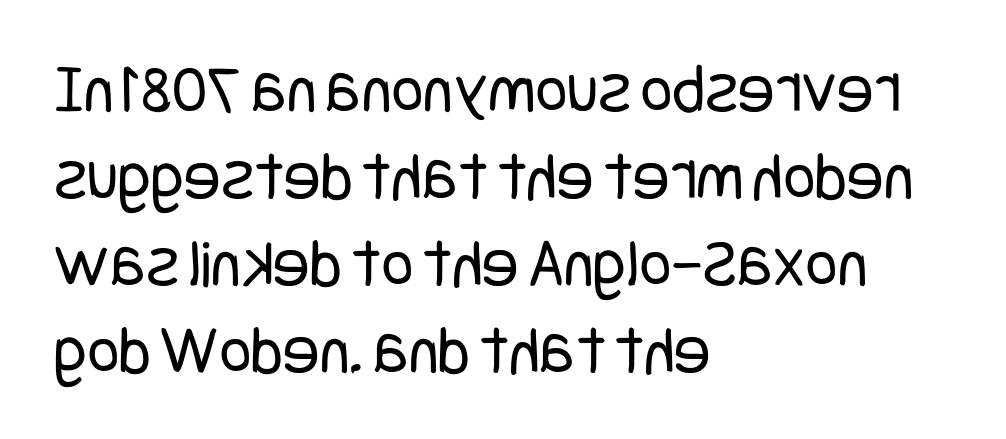
Q: Is the text bold? A: No.
Q: Is the text italic (slanted)? A: No, it is upright.
Q: Is the typeface a serif or a sans-serif typeface? A: Sans-serif.
Q: Is the text underlined? A: No.
Q: How is the paragraph aligned? A: Left-aligned.
Q: Is the spacing between letters normal or unusually wide? A: Normal.
Q: Is the spacing between lines tight, normal or loose? A: Normal.
Q: Width (condensed, normal, or wide)? A: Condensed.
Q: Stroke contrast? A: Low.
Q: x-height? A: Large.
